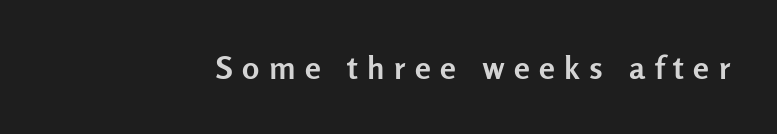
Posture: vertical. These lines carry a lot of weight — the face is fully bold. A typesetter would call this proportional, since set widths differ per character. Note: no serifs on the glyphs. This rendering features lettering with no underline.
